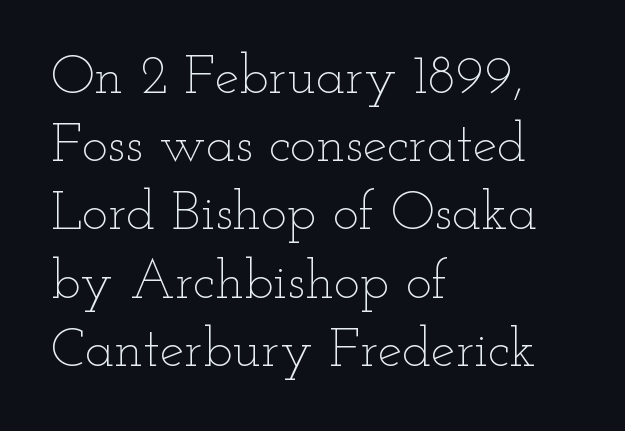
Descenders hang freely into open space. The weight tops out at a normal text grade. Horizontally, the lines are justified to the leading edge only. Each word holds together tightly as a unit, with standard inter-letter gaps. Varying glyph widths throughout — classic text-font behaviour. Upright lettering throughout.
